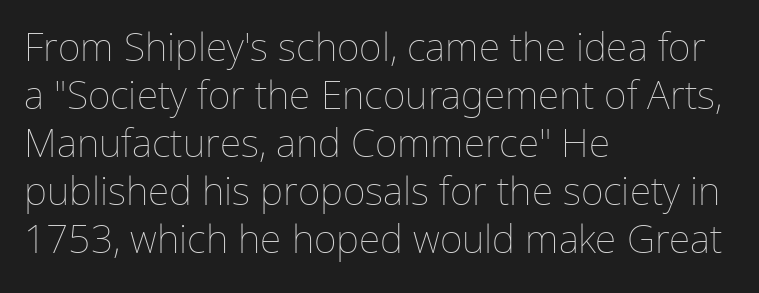
{"italic": "no", "bold": "no", "weight": "thin", "width": "normal", "stroke_contrast": "low", "x_height": "medium", "monospaced": "no", "underline": "no", "align": "left", "line_spacing_ratio": 1.23, "letter_spacing": "normal", "letter_spacing_em": 0.0, "glyph_px": 39}
